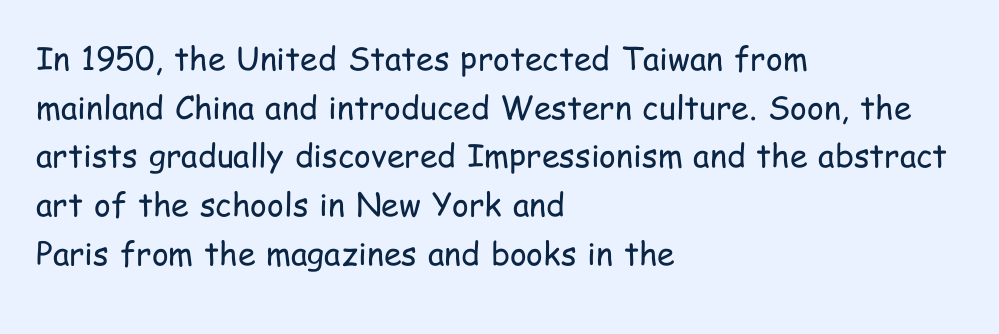
The image shows 32 px regular-weight, condensed sans-serif type, upright; set left-aligned, normal line spacing (1.52x), normal letter spacing, not underlined; low stroke contrast and a medium x-height.
